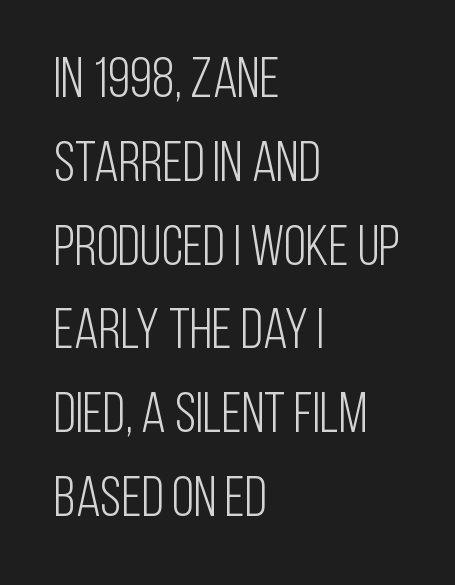
Q: Is the text bold? A: No.
Q: Is the text italic (slanted)? A: No, it is upright.
Q: Is the typeface a serif or a sans-serif typeface? A: Sans-serif.
Q: Is the text underlined? A: No.
Q: How is the paragraph aligned? A: Left-aligned.
Q: Is the spacing between letters normal or unusually wide? A: Normal.
Q: Is the spacing between lines tight, normal or loose? A: Normal.
Q: Width (condensed, normal, or wide)? A: Condensed.
Q: Stroke contrast? A: Low.
Q: x-height? A: Large.
Q: Monospaced? A: No.
